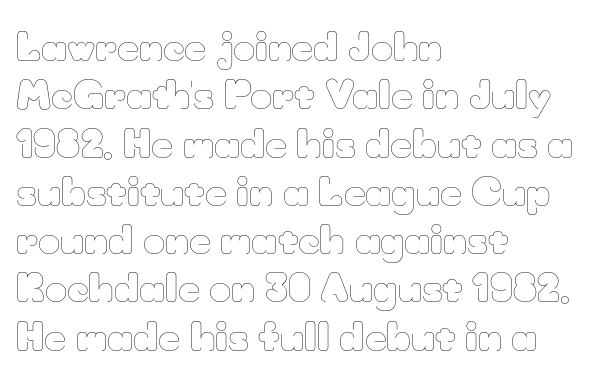
Upright lettering throughout. The type is set solid horizontally, with unmodified tracking. Ink coverage per letter is moderate at most. Each line starts at the same left margin while the right side varies. Decoration check: the copy has no underline.
